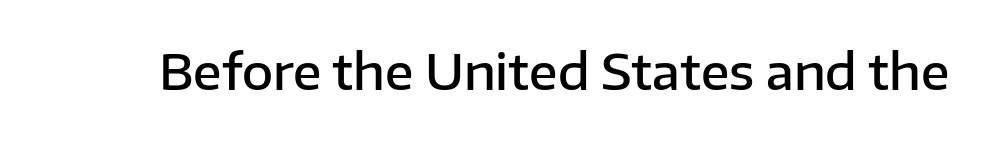
Q: Is the text bold? A: Semi-bold.
Q: Is the text italic (slanted)? A: No, it is upright.
Q: Is the typeface a serif or a sans-serif typeface? A: Sans-serif.
Q: Is the text underlined? A: No.
Q: Is the spacing between letters normal or unusually wide? A: Normal.
Q: Width (condensed, normal, or wide)? A: Normal.
Q: Stroke contrast? A: Low.
Q: x-height? A: Medium.
Q: Monospaced? A: No.
